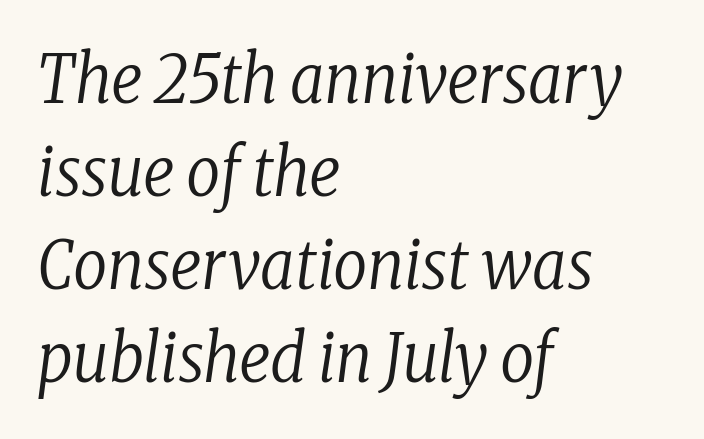
Q: Is the text bold? A: No.
Q: Is the text italic (slanted)? A: Yes, it leans right by about 8 degrees.
Q: Is the typeface a serif or a sans-serif typeface? A: Serif.
Q: Is the text underlined? A: No.
Q: How is the paragraph aligned? A: Left-aligned.
Q: Is the spacing between letters normal or unusually wide? A: Normal.
Q: Is the spacing between lines tight, normal or loose? A: Normal.
Q: Width (condensed, normal, or wide)? A: Condensed.
Q: Stroke contrast? A: Low.
Q: x-height? A: Medium.
Q: Monospaced? A: No.
